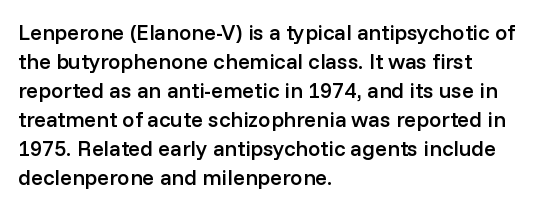
If you drew a ruler down the left edge, every line would touch it. The specimen reads as upright at a glance. The rendering uses a moderate line-height, typical for paragraphs. Has an underline been added? It has not. The line texture is even and compact thanks to regular tracking. Summary of weight: moderately heavy, a semibold.
